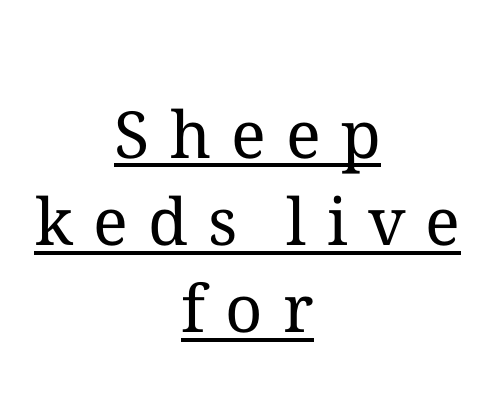
Q: Is the text bold? A: No.
Q: Is the text italic (slanted)? A: No, it is upright.
Q: Is the text underlined? A: Yes.
Q: How is the paragraph aligned? A: Centered.
Q: Is the spacing between letters normal or unusually wide? A: Unusually wide.
Q: Is the spacing between lines tight, normal or loose? A: Normal.
Q: Width (condensed, normal, or wide)? A: Normal.
Q: Stroke contrast? A: Medium.
Q: x-height? A: Medium.
Q: Monospaced? A: No.
